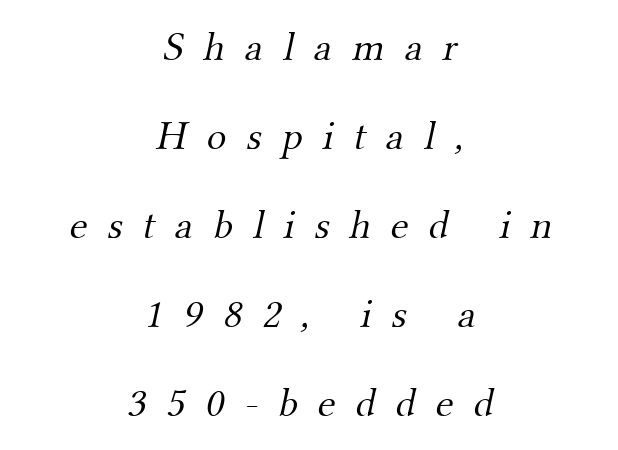
Q: Is the text bold? A: No.
Q: Is the typeface a serif or a sans-serif typeface? A: Serif.
Q: Is the text underlined? A: No.
Q: How is the paragraph aligned? A: Centered.
Q: Is the spacing between letters normal or unusually wide? A: Unusually wide.
Q: Is the spacing between lines tight, normal or loose? A: Loose.
Q: Width (condensed, normal, or wide)? A: Normal.
Q: Stroke contrast? A: Medium.
Q: x-height? A: Small.
Q: Monospaced? A: No.
